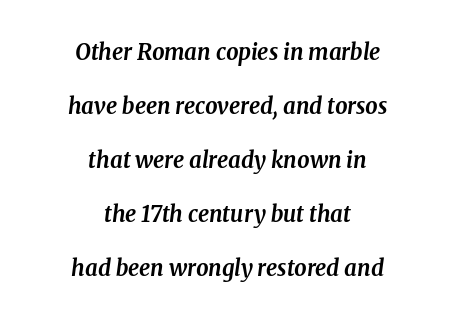
{"italic": "yes", "lean": "right", "slant_degrees": 8, "bold": "yes", "underline": "no", "align": "center", "line_spacing": "loose", "line_spacing_ratio": 2.45, "letter_spacing": "normal", "letter_spacing_em": 0.0, "glyph_px": 22}
